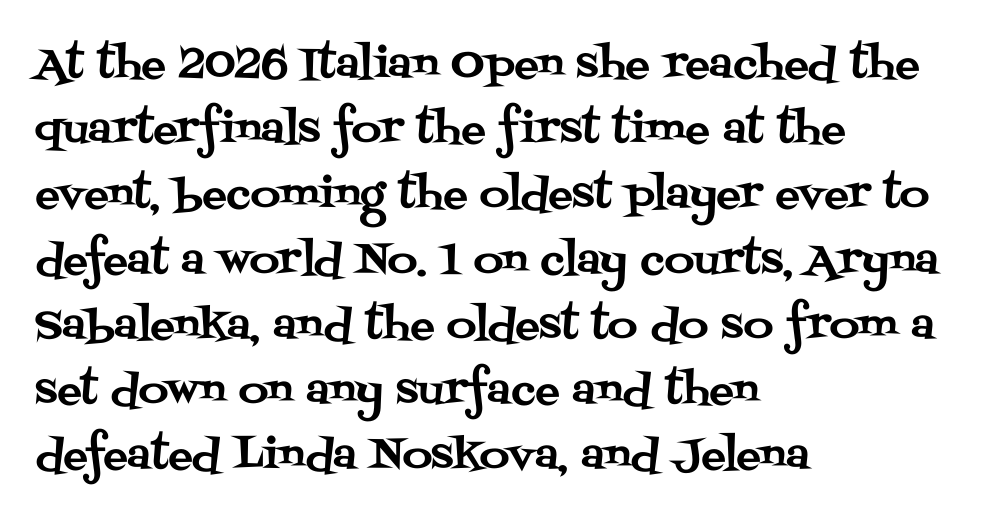
This is the regular roman posture of the typeface. Typeset ragged right — the left edge is the straight one. Just letters on the line, the space beneath them empty. Honestly, the row spacing looks completely unremarkable.
